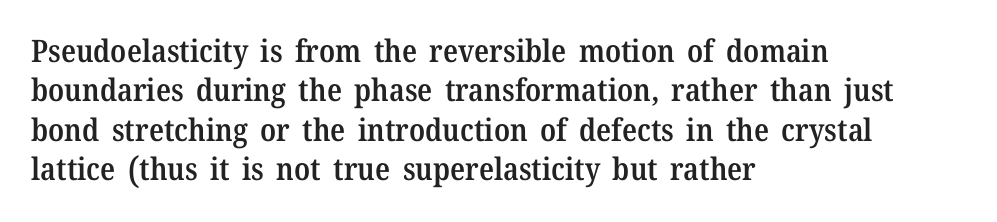
{"serif": "yes", "italic": "no", "bold": "semi", "weight": "semibold", "width": "normal", "stroke_contrast": "medium", "x_height": "medium", "monospaced": "no", "underline": "no", "align": "left", "line_spacing": "normal", "line_spacing_ratio": 1.27, "letter_spacing": "normal", "letter_spacing_em": 0.0, "glyph_px": 31}
